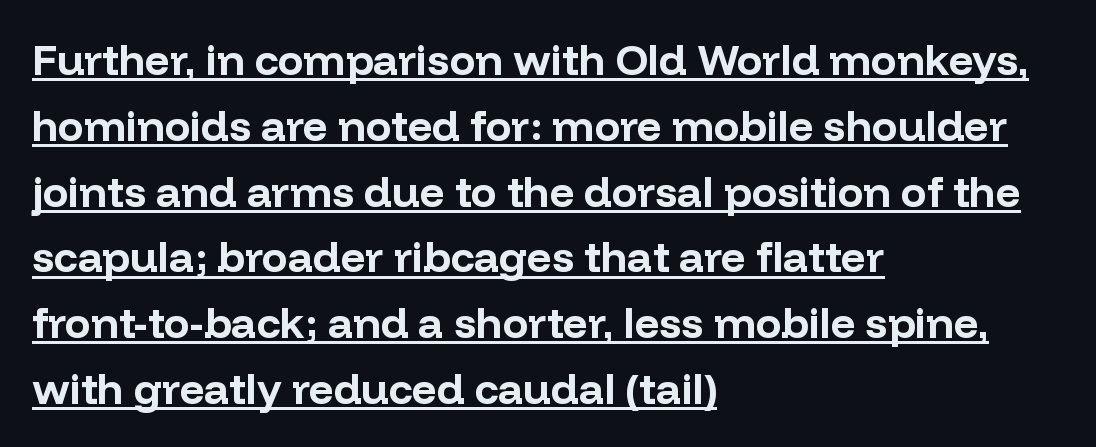
The image shows 43 px bold sans-serif type, upright; set left-aligned, normal line spacing (1.53x), normal letter spacing, underlined; low stroke contrast and a medium x-height.
